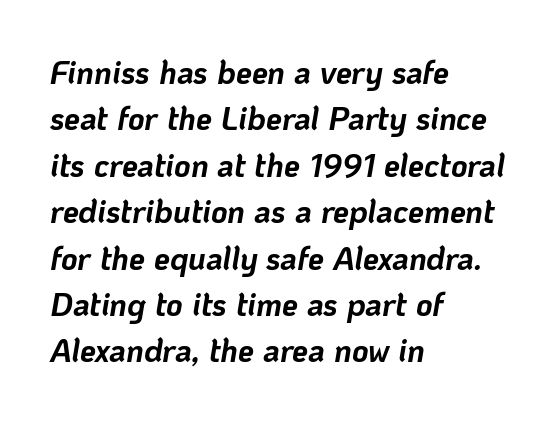
The image shows 32 px bold type, italic (leaning right); set left-aligned, normal line spacing (1.45x), normal letter spacing, not underlined; low stroke contrast and a medium x-height.
